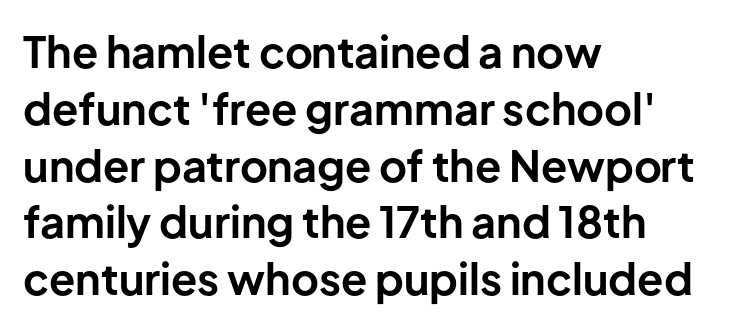
{"serif": "no", "italic": "no", "bold": "yes", "weight": "bold", "width": "normal", "stroke_contrast": "low", "x_height": "medium", "monospaced": "no", "underline": "no", "align": "left", "line_spacing": "normal", "line_spacing_ratio": 1.32, "letter_spacing": "normal", "letter_spacing_em": 0.0, "glyph_px": 43}
